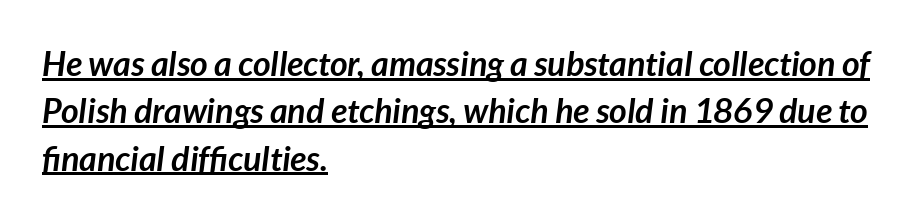
The image shows 34 px semibold type, italic (leaning right); set left-aligned, normal line spacing (1.39x), normal letter spacing, underlined; low stroke contrast and a medium x-height.
